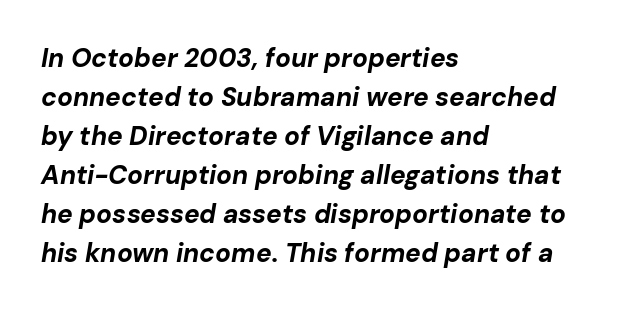
Rule under the text: the space is simply empty. How would I describe the line gaps? Plain and ordinary. Its strokes are broad and dark, the hallmark of bold type. The ragged edge is on the right, which tells us the setting is flush left. Glyph-to-glyph distance matches everyday printed text. When letters slant like this, we call the style italic.
